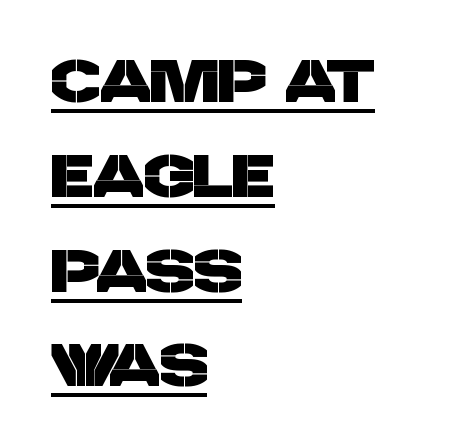
These lines stack with their left ends in a neat column. The line-height multiplier appears to be the usual default. The letters sit at their default tracking, neither squeezed nor spread. Looks like regular typesetting: each glyph gets only the width it needs. Honestly, the underline is the first thing you notice here.
